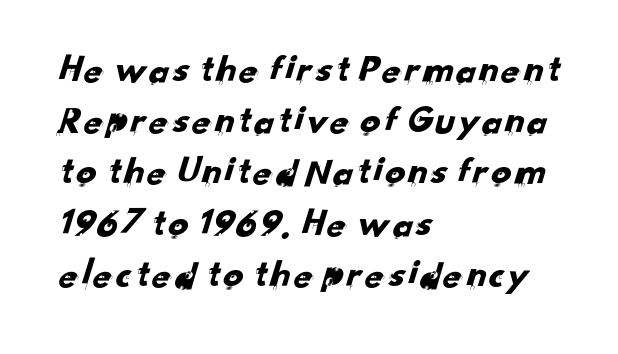
{"serif": "no", "width": "normal", "stroke_contrast": "low", "x_height": "small", "monospaced": "no", "underline": "no", "align": "left", "line_spacing": "normal", "line_spacing_ratio": 1.28, "letter_spacing": "normal", "letter_spacing_em": 0.0, "glyph_px": 40}
